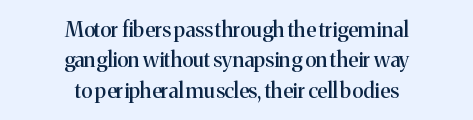
The image shows 21 px text type, upright; set centered, normal line spacing (1.45x), normal letter spacing, not underlined.
